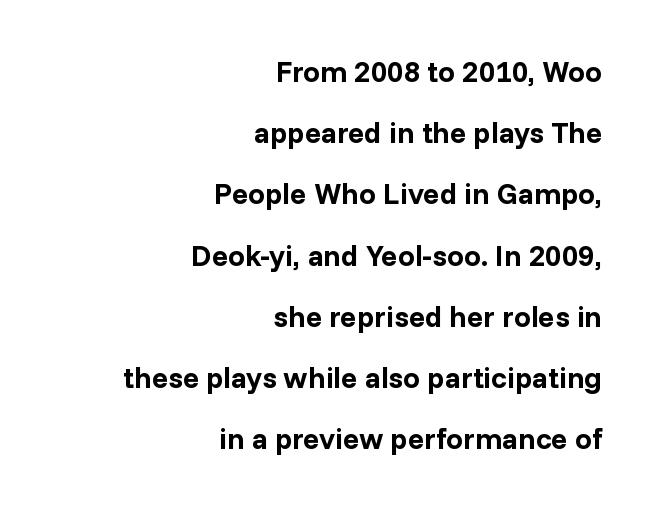
{"serif": "no", "italic": "no", "bold": "yes", "weight": "bold", "width": "normal", "stroke_contrast": "low", "x_height": "medium", "monospaced": "no", "underline": "no", "align": "right", "line_spacing": "loose", "line_spacing_ratio": 2.04, "letter_spacing": "normal", "letter_spacing_em": 0.0, "glyph_px": 30}
